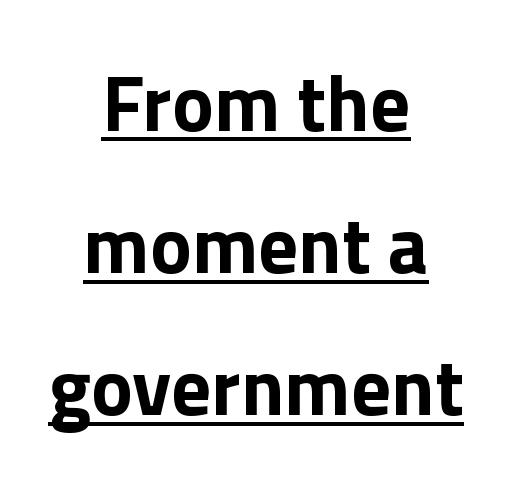
The image shows 79 px bold sans-serif type, upright; set centered, line spacing 1.8x, normal letter spacing, underlined; a medium x-height.
